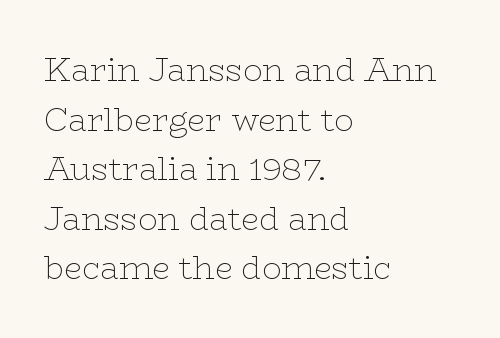
A normal amount of white space separates one row of letters from the next. How are the letters spaced? Ordinarily, with no added tracking. The typeface has the unassuming heft of standard copy or less. Upright lettering throughout. Is this a fixed-width face? No — the glyphs have proportional, varying widths. This rendering employs a face with finishing strokes, i.e., a serif.
